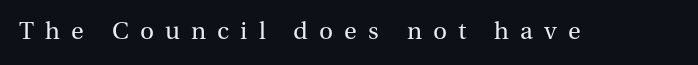
{"italic": "no", "bold": "no", "underline": "no", "letter_spacing": "wide", "letter_spacing_em": 0.43, "glyph_px": 26}
